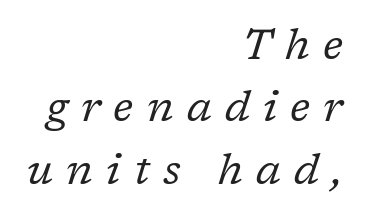
Regarding leading, the lines here are spaced in the standard way. Note: serifs present on the glyphs. In terms of posture, this sample is oblique. Display-style spreading of the glyphs; the letterfit is very open. Varying glyph widths throughout — classic text-font behaviour.
